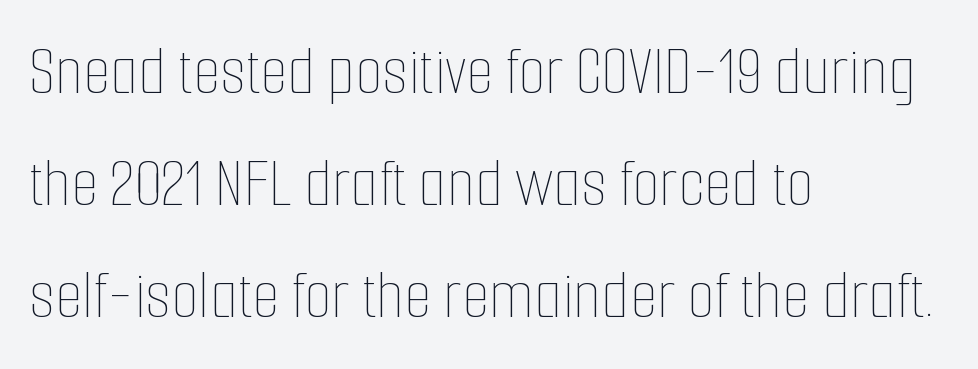
Q: Is the text bold? A: No.
Q: Is the text italic (slanted)? A: No, it is upright.
Q: Is the text underlined? A: No.
Q: How is the paragraph aligned? A: Left-aligned.
Q: Is the spacing between letters normal or unusually wide? A: Normal.
Q: Is the spacing between lines tight, normal or loose? A: Normal.
Q: Width (condensed, normal, or wide)? A: Condensed.
Q: Stroke contrast? A: Low.
Q: x-height? A: Medium.
Q: Monospaced? A: No.
